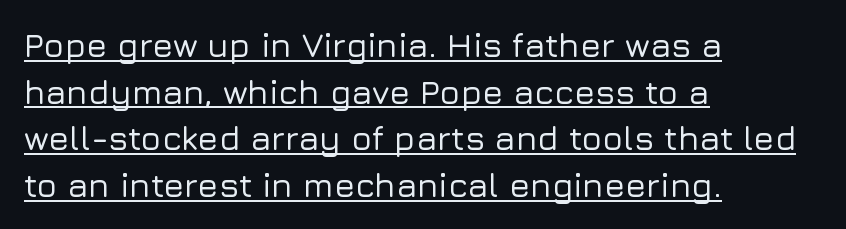
The image shows 34 px sans-serif type, upright; set left-aligned, normal line spacing (1.37x), normal letter spacing, underlined; low stroke contrast and a medium x-height.
